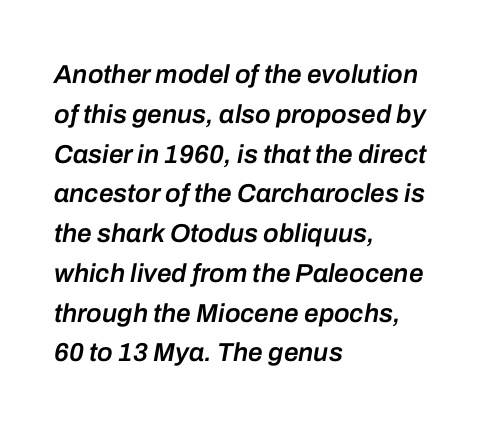
{"italic": "yes", "lean": "right", "slant_degrees": 10, "bold": "semi", "underline": "no", "align": "left", "line_spacing": "normal", "line_spacing_ratio": 1.53, "letter_spacing": "normal", "letter_spacing_em": 0.0, "glyph_px": 26}
